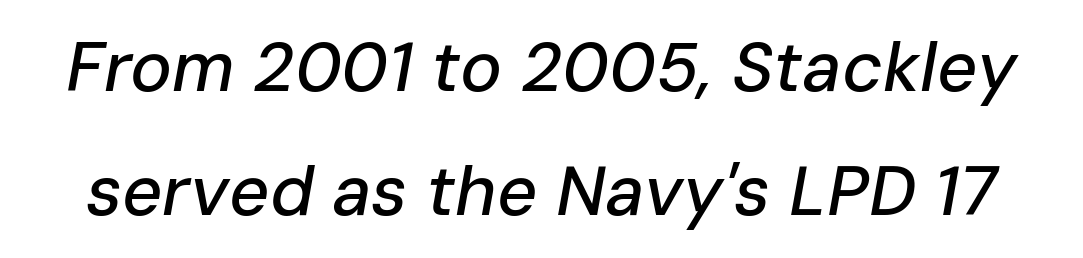
The letters advance in unequal steps, a hallmark of proportional type. Nobody drew a line under any word here. The face used here is rendered with its standard letterfit. A typesetter would mark this as italic.
